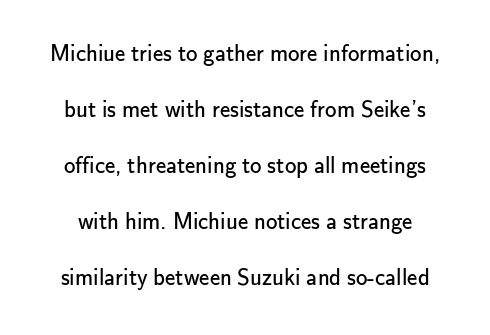
The image shows 23 px text type, upright; set loose line spacing (2.44x), normal letter spacing, not underlined.
